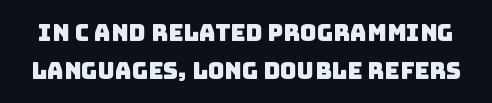
Leading matches the norm, producing a regular column. The gap between lines stays unmarked. The face used here is rendered with its standard letterfit.
